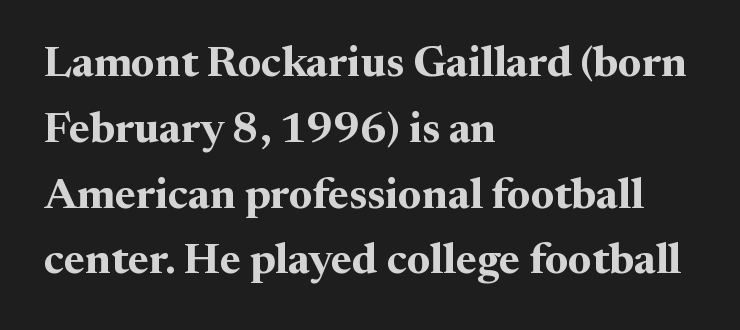
Q: Is the text bold? A: Yes.
Q: Is the text italic (slanted)? A: No, it is upright.
Q: Is the typeface a serif or a sans-serif typeface? A: Serif.
Q: Is the text underlined? A: No.
Q: How is the paragraph aligned? A: Left-aligned.
Q: Is the spacing between letters normal or unusually wide? A: Normal.
Q: Is the spacing between lines tight, normal or loose? A: Normal.
Q: Width (condensed, normal, or wide)? A: Normal.
Q: Stroke contrast? A: Medium.
Q: x-height? A: Medium.
Q: Monospaced? A: No.
